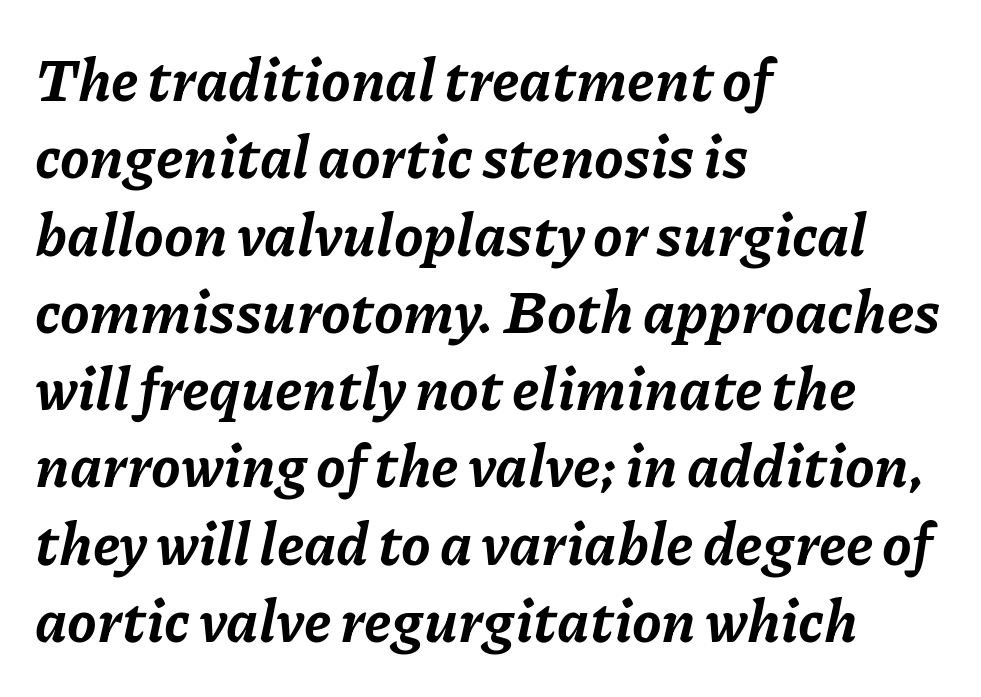
{"italic": "yes", "lean": "right", "slant_degrees": 11, "bold": "yes", "weight": "bold", "width": "normal", "stroke_contrast": "low", "x_height": "medium", "monospaced": "no", "underline": "no", "align": "left", "line_spacing": "normal", "line_spacing_ratio": 1.31, "letter_spacing": "normal", "letter_spacing_em": 0.0, "glyph_px": 59}
